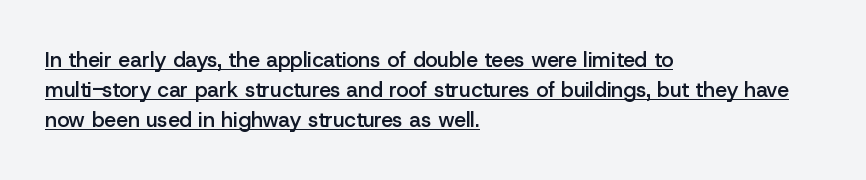
Q: Is the text bold? A: Semi-bold.
Q: Is the text italic (slanted)? A: No, it is upright.
Q: Is the text underlined? A: Yes.
Q: How is the paragraph aligned? A: Left-aligned.
Q: Is the spacing between letters normal or unusually wide? A: Normal.
Q: Is the spacing between lines tight, normal or loose? A: Normal.
